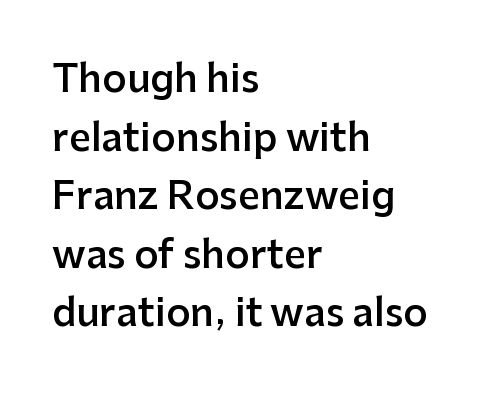
Q: Is the text bold? A: Semi-bold.
Q: Is the text italic (slanted)? A: No, it is upright.
Q: Is the typeface a serif or a sans-serif typeface? A: Sans-serif.
Q: Is the text underlined? A: No.
Q: How is the paragraph aligned? A: Left-aligned.
Q: Is the spacing between letters normal or unusually wide? A: Normal.
Q: Is the spacing between lines tight, normal or loose? A: Normal.
Q: Width (condensed, normal, or wide)? A: Normal.
Q: Stroke contrast? A: Low.
Q: x-height? A: Medium.
Q: Monospaced? A: No.
